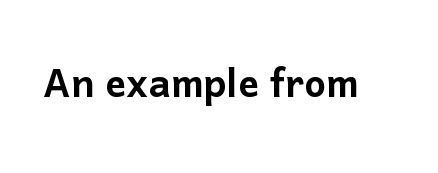
{"serif": "no", "italic": "no", "width": "normal", "stroke_contrast": "low", "x_height": "medium", "monospaced": "no", "underline": "no", "letter_spacing": "normal", "letter_spacing_em": 0.0, "glyph_px": 51}
